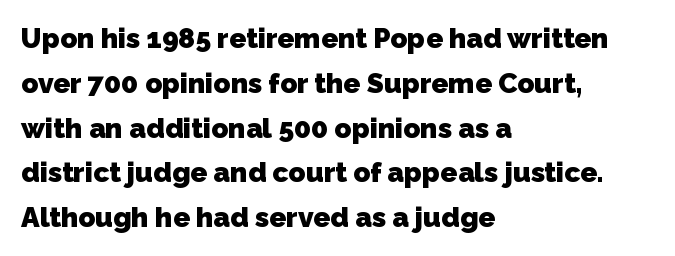
Typographic density is high because the face is bold. Glance below the letters and you will spot only blank space. Letter spacing: default. Here the designer chose a conventional face with non-uniform glyph widths. This rendering employs a face without finishing strokes, i.e., a sans-serif.
